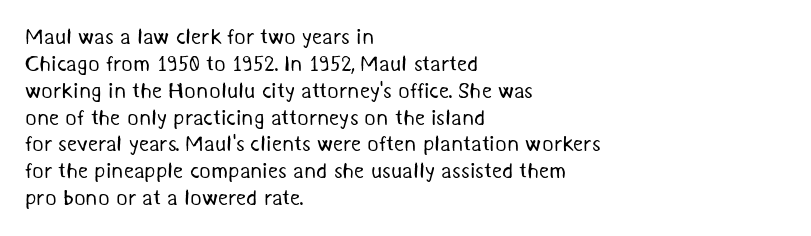
Has an underline been added? It has not. Layout note: lines flush left. The face looks like a standard text weight, possibly lighter. Caption: standard tracking, unaltered.
